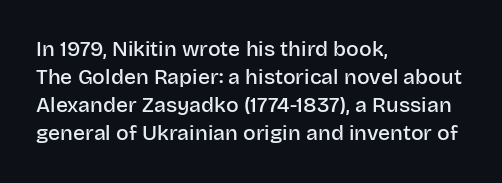
The image shows 21 px text type, upright; set left-aligned, normal line spacing (1.34x), normal letter spacing, not underlined.
